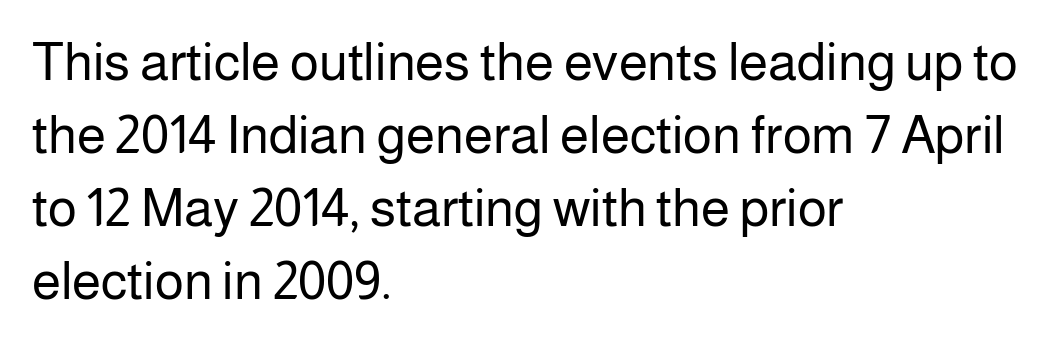
The image shows 53 px regular-weight sans-serif type, upright; set left-aligned, normal line spacing (1.38x), normal letter spacing, not underlined; low stroke contrast and a medium x-height.
